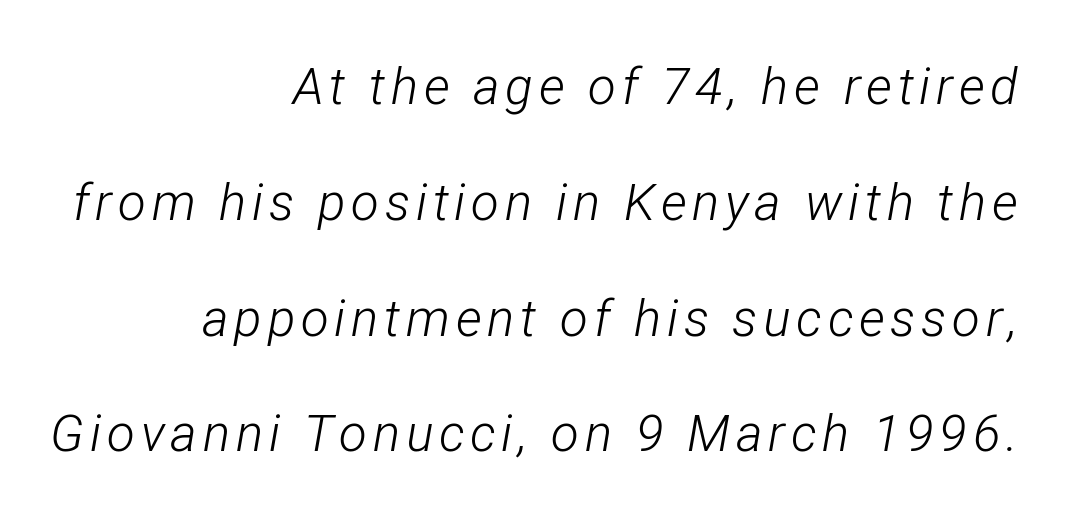
Q: Is the text bold? A: No.
Q: Is the text italic (slanted)? A: Yes, it leans right by about 12 degrees.
Q: Is the text underlined? A: No.
Q: How is the paragraph aligned? A: Right-aligned.
Q: Is the spacing between lines tight, normal or loose? A: Loose.
Q: Width (condensed, normal, or wide)? A: Condensed.
Q: Stroke contrast? A: Low.
Q: x-height? A: Medium.
Q: Monospaced? A: No.
